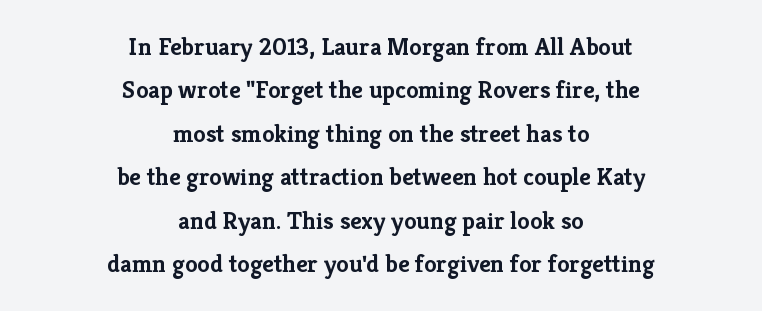
Tall strokes in this sample are plumb rather than angled. The passage shown is emphatically bold. The letterforms sit shoulder to shoulder at normal distance. The rendering positions every line midway between the sides. The gap between lines stays unmarked.
